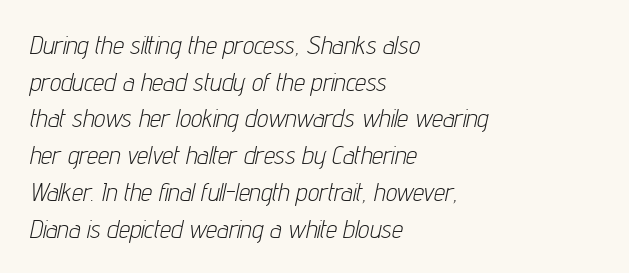
{"italic": "yes", "lean": "right", "slant_degrees": 12, "bold": "no", "underline": "no", "align": "left", "line_spacing": "normal", "line_spacing_ratio": 1.47, "letter_spacing": "normal", "letter_spacing_em": 0.0, "glyph_px": 25}
